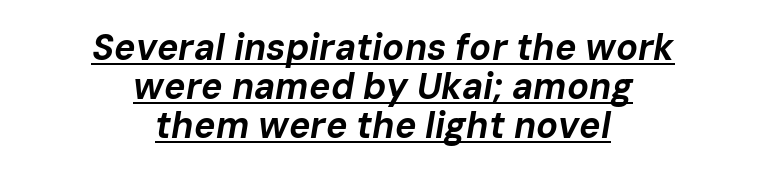
{"italic": "yes", "lean": "right", "slant_degrees": 10, "bold": "yes", "weight": "bold", "width": "normal", "stroke_contrast": "low", "x_height": "medium", "monospaced": "no", "underline": "yes", "align": "center", "line_spacing": "tight", "line_spacing_ratio": 1.08, "letter_spacing": "normal", "letter_spacing_em": 0.0, "glyph_px": 36}
